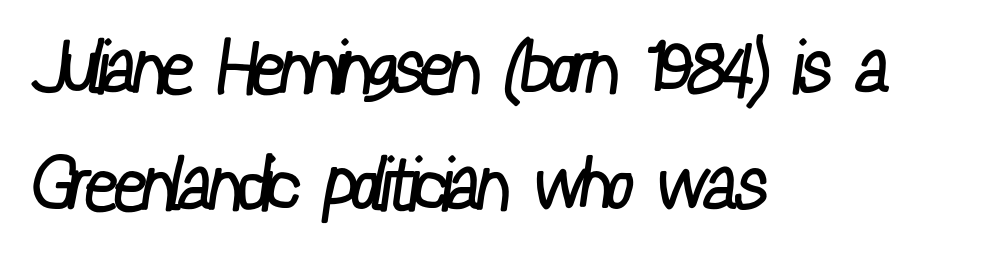
Q: Is the text bold? A: No.
Q: Is the typeface a serif or a sans-serif typeface? A: Sans-serif.
Q: Is the text underlined? A: No.
Q: How is the paragraph aligned? A: Left-aligned.
Q: Is the spacing between letters normal or unusually wide? A: Normal.
Q: Is the spacing between lines tight, normal or loose? A: Normal.
Q: Width (condensed, normal, or wide)? A: Condensed.
Q: Stroke contrast? A: Low.
Q: x-height? A: Medium.
Q: Monospaced? A: No.
